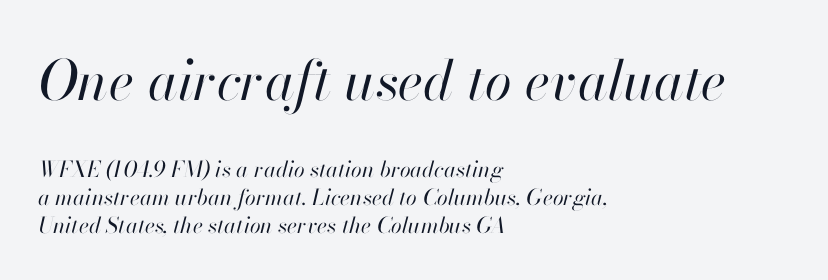
Q: Is the text bold? A: No.
Q: Is the text italic (slanted)? A: Yes, it leans right by about 13 degrees.
Q: Is the text underlined? A: No.
Q: How is the paragraph aligned? A: Left-aligned.
Q: Is the spacing between letters normal or unusually wide? A: Normal.
Q: Is the spacing between lines tight, normal or loose? A: Normal.
Q: Which block of text is set in a larger size, the first (top) or the second (bottom)? A: The first (top) one.
Q: Width (condensed, normal, or wide)? A: Normal.
Q: Stroke contrast? A: High.
Q: x-height? A: Small.
Q: Monospaced? A: No.
